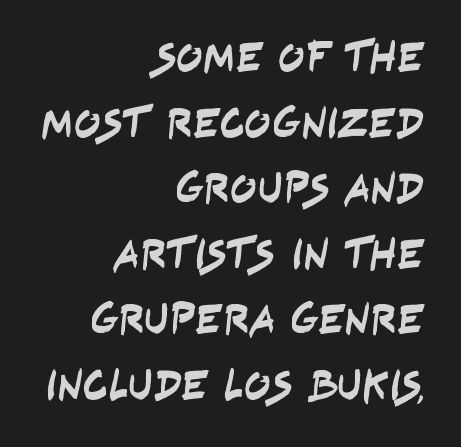
The image shows 44 px condensed sans-serif type; set right-aligned, normal line spacing (1.49x), normal letter spacing, not underlined; low stroke contrast and a large x-height.
